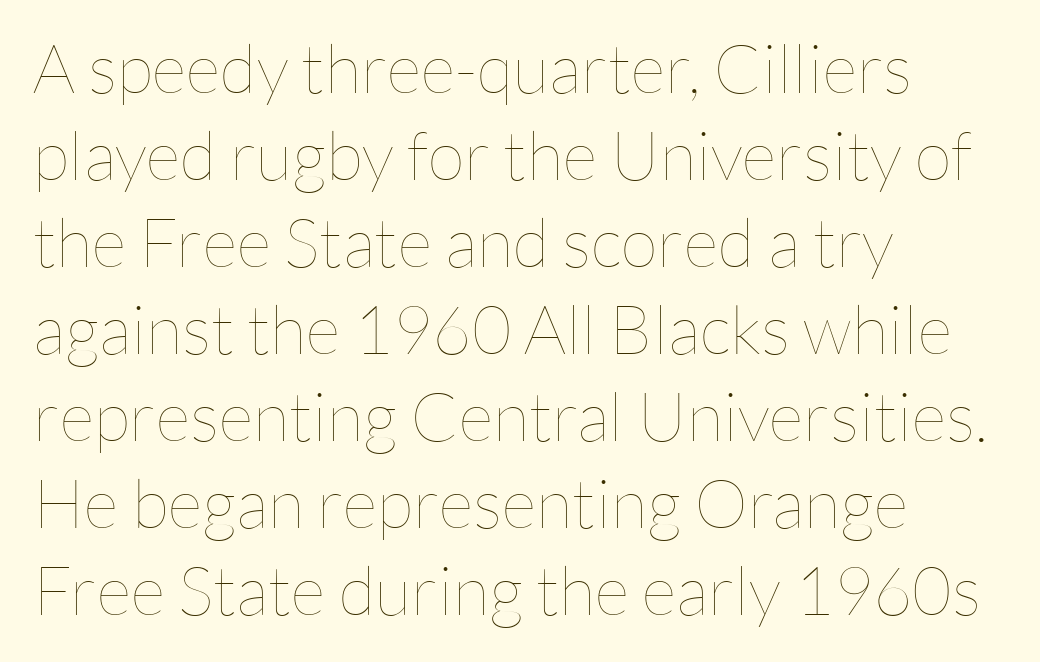
The image shows 68 px thin type, upright; set left-aligned, normal line spacing (1.28x), normal letter spacing, not underlined; low stroke contrast and a medium x-height.
